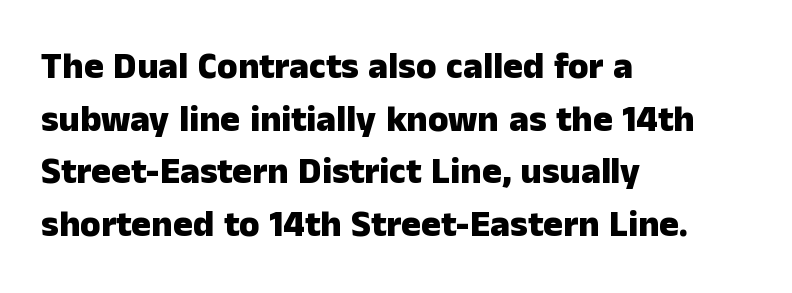
{"serif": "no", "italic": "no", "bold": "yes", "weight": "heavy", "width": "normal", "stroke_contrast": "low", "x_height": "medium", "monospaced": "no", "underline": "no", "align": "left", "line_spacing": "normal", "line_spacing_ratio": 1.42, "letter_spacing": "normal", "letter_spacing_em": 0.0, "glyph_px": 37}
